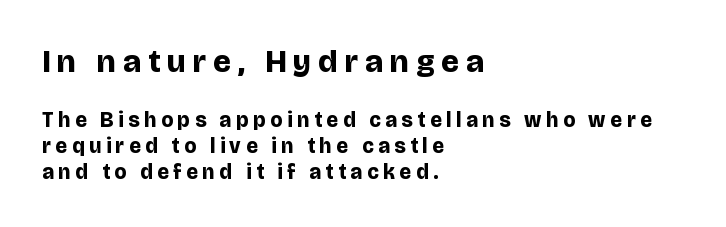
These lines were composed using upright roman letters. The initial chunk of copy outweighs the following chunk in type size. Classification — sans serif. The letters advance in unequal steps, a hallmark of proportional type. Each glyph is drawn with heavy, bold strokes. Rule under the text: the space is simply empty.
